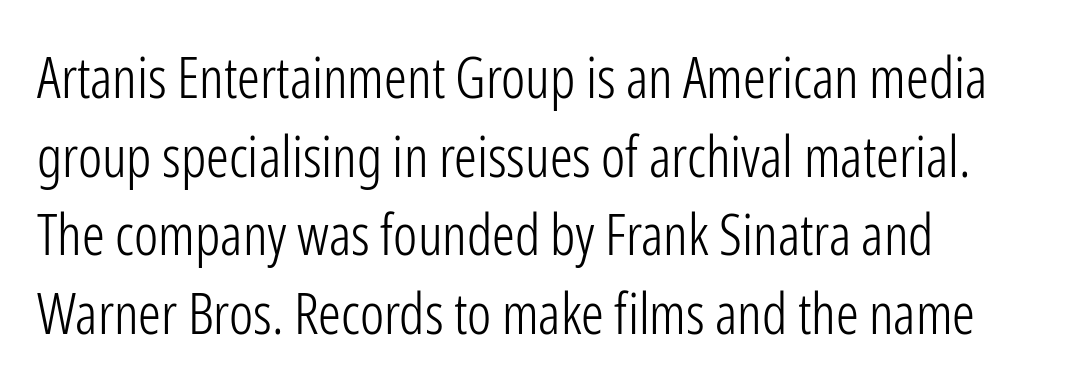
The lettering holds an erect, upright posture throughout. The characters display no serif detailing; their extremities are plain. Reading down the column, the eye jumps a familiar distance to each next line. This sample has the flowing, uneven cadence of proportional lettering. Standard letterfit; no display-style spreading of the glyphs. A bare baseline throughout the passage.
